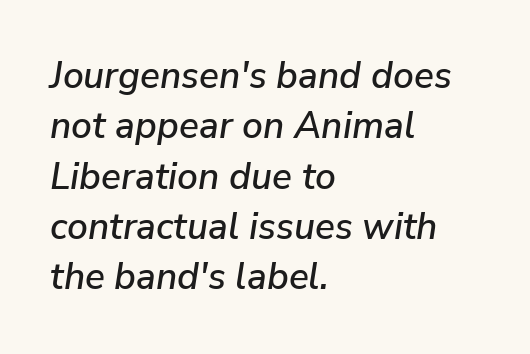
Notice how the stems are inclined rather than vertical — that's the hallmark of italics. The passage shown is not underscored anywhere. Does the copy run flush right? No — it runs flush left. Normally led — the rows are evenly, conventionally spaced. Is this a fixed-width face? No — the glyphs have proportional, varying widths. The type is set solid horizontally, with unmodified tracking.
